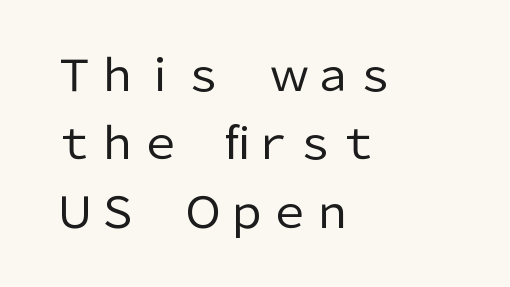
The image shows 43 px regular-weight sans-serif type, upright; set left-aligned, normal line spacing (1.59x), normal letter spacing, not underlined; low stroke contrast and a medium x-height.
